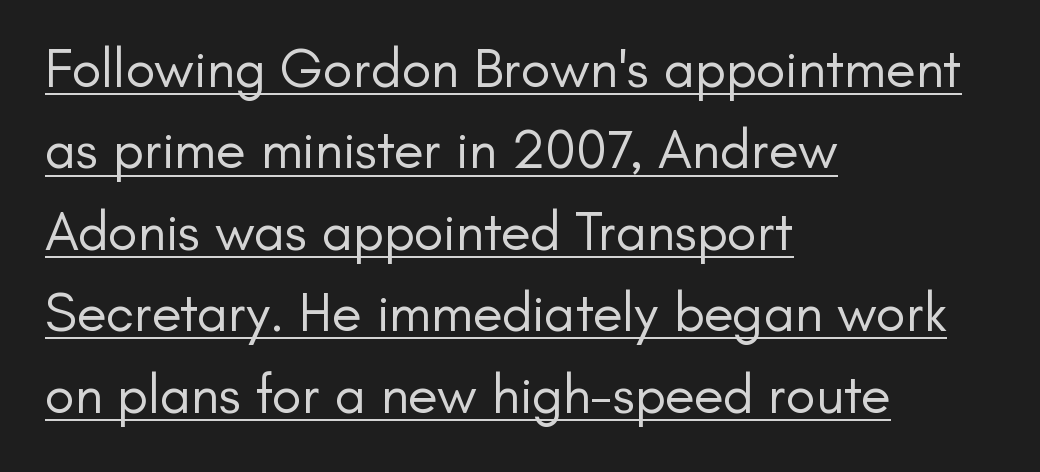
The horizontal fit of the characters is conventional and even. Classification — sans serif. This is the regular roman posture of the typeface. Compared with a centered layout, this one pins lines to the left instead. Notice how a bar underscores the lettering throughout. Compared with a typical body face, this is equally light or lighter still.
